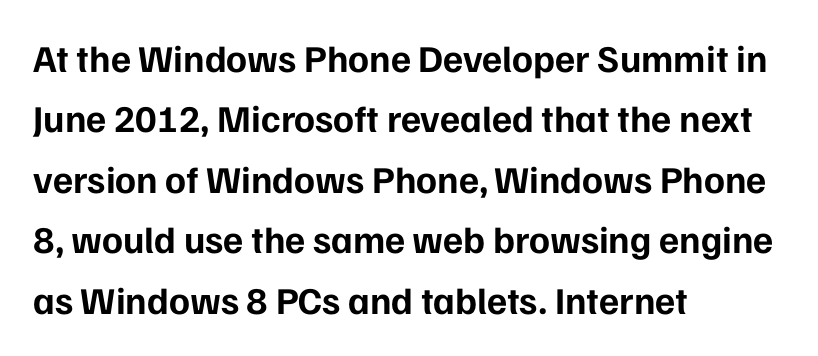
Q: Is the text bold? A: Yes.
Q: Is the text italic (slanted)? A: No, it is upright.
Q: Is the typeface a serif or a sans-serif typeface? A: Sans-serif.
Q: Is the text underlined? A: No.
Q: How is the paragraph aligned? A: Left-aligned.
Q: Is the spacing between letters normal or unusually wide? A: Normal.
Q: Is the spacing between lines tight, normal or loose? A: Normal.
Q: Width (condensed, normal, or wide)? A: Normal.
Q: Stroke contrast? A: Low.
Q: x-height? A: Medium.
Q: Monospaced? A: No.
